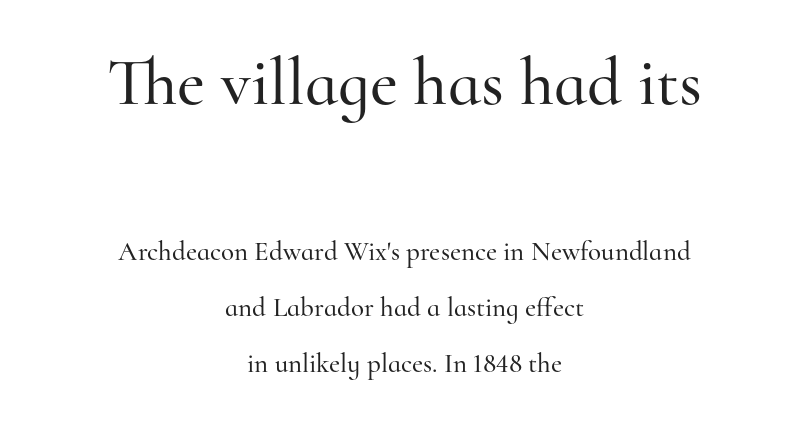
Typographically, this falls in the serif category. The passage shown stacks its lines with a broad gap. A typesetter would mark this as roman, not italic. Words float on clear page, feet unadorned. The emphasis by scale lands on block number one, above. Between one letter and the next there's only the usual sliver of space.
